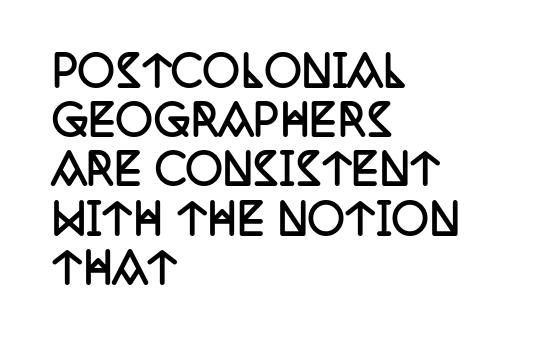
{"serif": "yes", "italic": "no", "bold": "yes", "weight": "semibold", "width": "condensed", "stroke_contrast": "low", "x_height": "large", "monospaced": "no", "underline": "no", "align": "left", "line_spacing_ratio": 1.2, "letter_spacing": "normal", "letter_spacing_em": 0.0, "glyph_px": 41}
